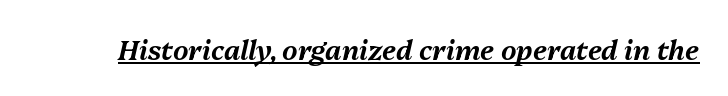
{"italic": "yes", "lean": "right", "slant_degrees": 13, "underline": "yes", "letter_spacing": "normal", "letter_spacing_em": 0.0, "glyph_px": 27}
